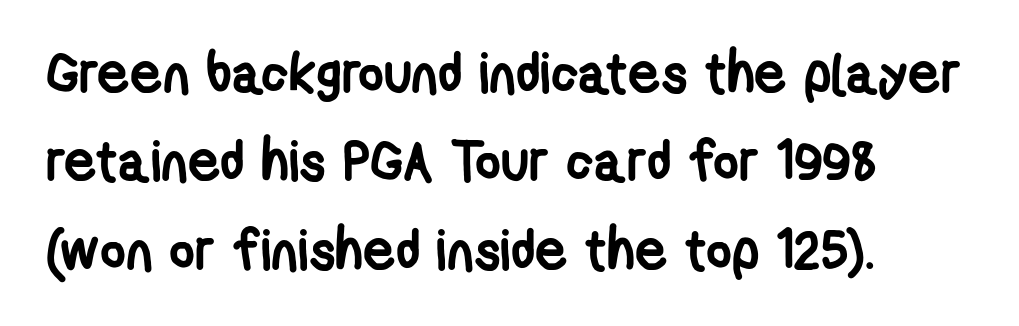
The image shows 56 px semibold, condensed sans-serif type; set left-aligned, normal line spacing (1.58x), normal letter spacing, not underlined; low stroke contrast and a medium x-height.
